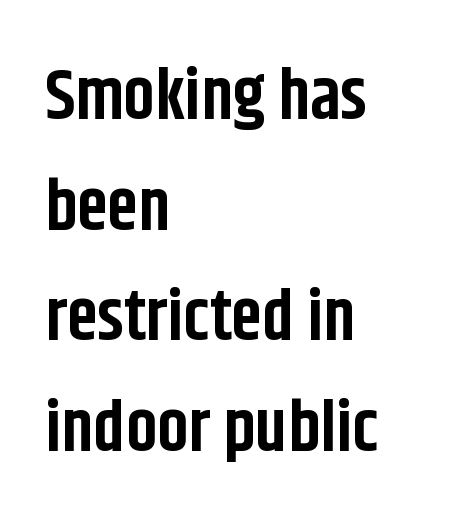
Do the characters align in a grid? No, the font is proportional. This block has exactly the height ordinary leading produces. Check under the words: just untouched page. Compared with typical body copy, the letter spacing here is the same.
